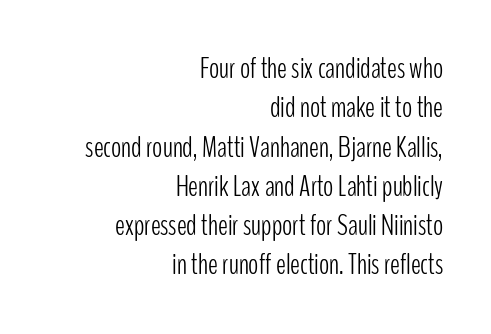
The image shows 30 px light, condensed sans-serif type, upright; set right-aligned, normal line spacing (1.31x), normal letter spacing, not underlined; low stroke contrast and a medium x-height.
